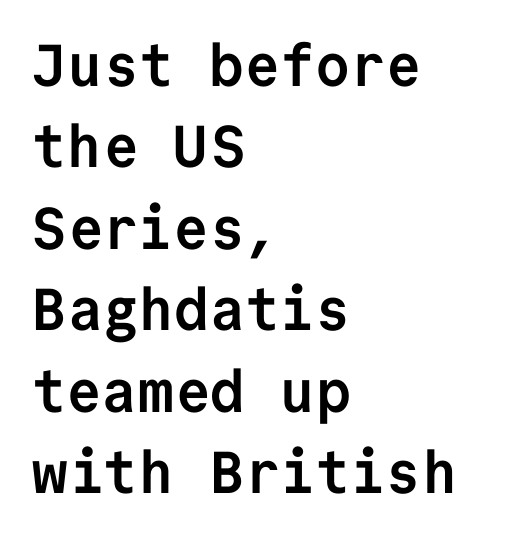
{"serif": "no", "italic": "no", "bold": "yes", "weight": "semibold", "width": "normal", "stroke_contrast": "low", "x_height": "medium", "monospaced": "yes", "underline": "no", "align": "left", "line_spacing": "normal", "line_spacing_ratio": 1.38, "letter_spacing": "normal", "letter_spacing_em": 0.0, "glyph_px": 59}
